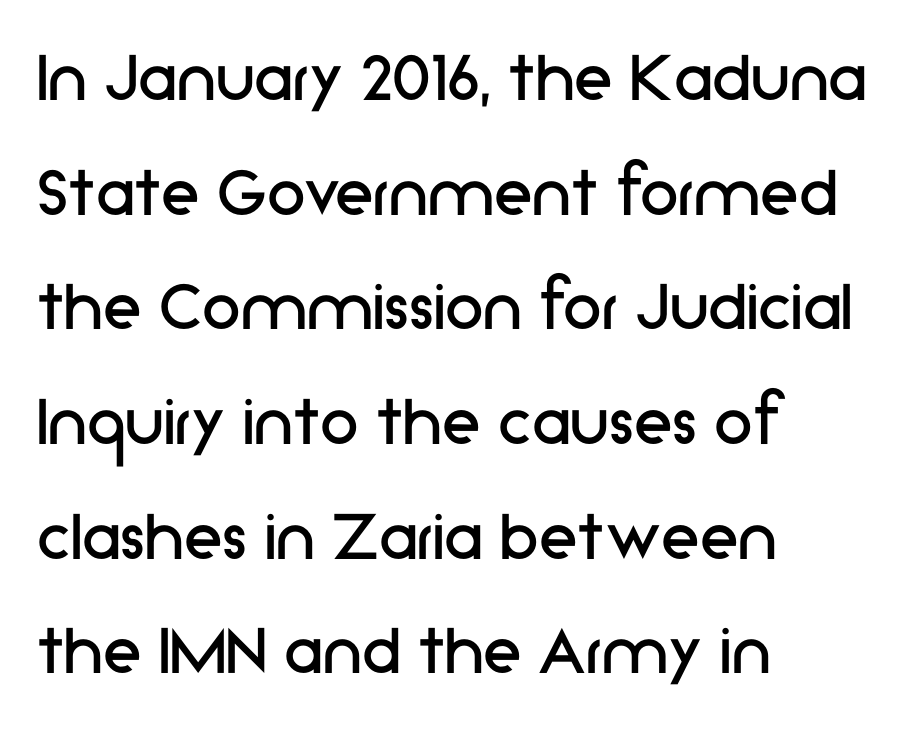
Q: Is the text bold? A: No.
Q: Is the text italic (slanted)? A: No, it is upright.
Q: Is the typeface a serif or a sans-serif typeface? A: Sans-serif.
Q: Is the text underlined? A: No.
Q: How is the paragraph aligned? A: Left-aligned.
Q: Is the spacing between letters normal or unusually wide? A: Normal.
Q: Is the spacing between lines tight, normal or loose? A: Normal.
Q: Width (condensed, normal, or wide)? A: Normal.
Q: Stroke contrast? A: Low.
Q: x-height? A: Medium.
Q: Monospaced? A: No.
